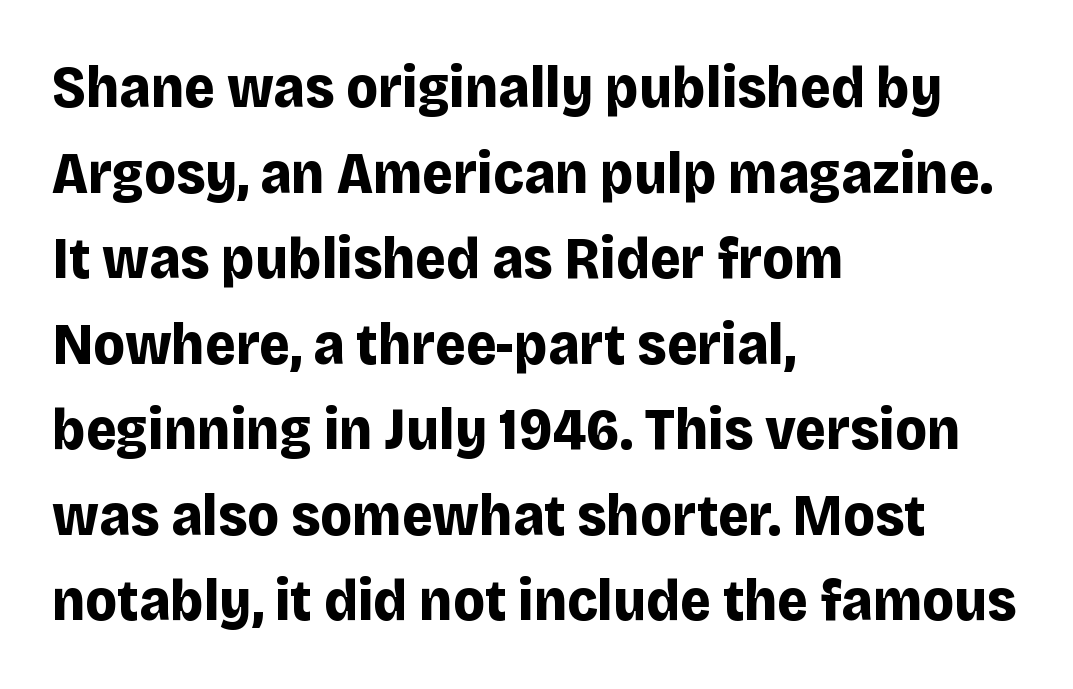
Q: Is the text bold? A: Yes.
Q: Is the text italic (slanted)? A: No, it is upright.
Q: Is the typeface a serif or a sans-serif typeface? A: Sans-serif.
Q: Is the text underlined? A: No.
Q: How is the paragraph aligned? A: Left-aligned.
Q: Is the spacing between letters normal or unusually wide? A: Normal.
Q: Is the spacing between lines tight, normal or loose? A: Normal.
Q: Width (condensed, normal, or wide)? A: Normal.
Q: Stroke contrast? A: Low.
Q: x-height? A: Large.
Q: Monospaced? A: No.
